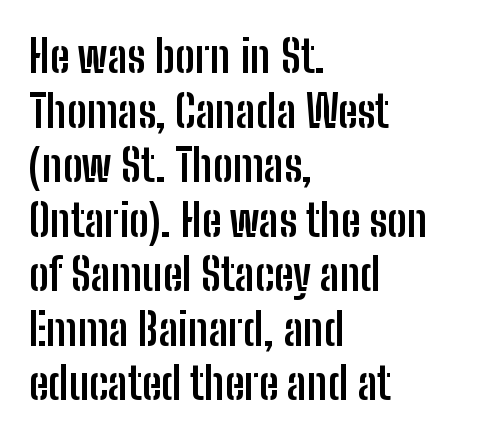
Q: Is the text bold? A: Yes.
Q: Is the text italic (slanted)? A: No, it is upright.
Q: Is the typeface a serif or a sans-serif typeface? A: Sans-serif.
Q: Is the text underlined? A: No.
Q: How is the paragraph aligned? A: Left-aligned.
Q: Is the spacing between letters normal or unusually wide? A: Normal.
Q: Width (condensed, normal, or wide)? A: Condensed.
Q: Stroke contrast? A: Low.
Q: x-height? A: Medium.
Q: Monospaced? A: No.
